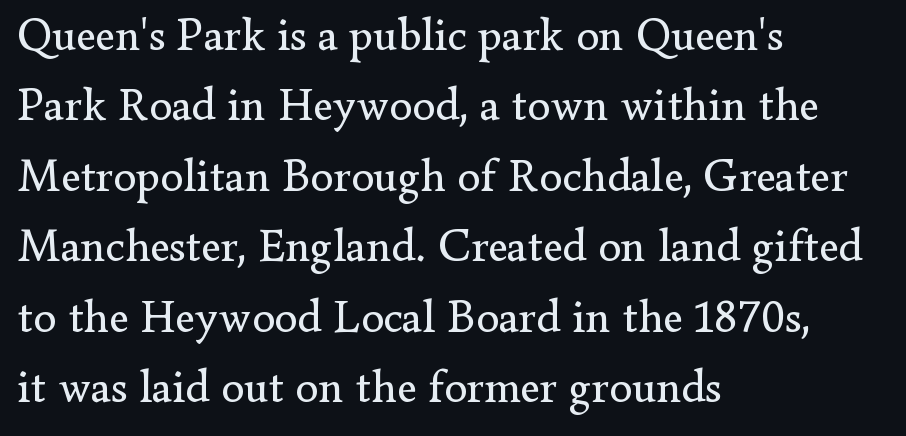
Q: Is the text bold? A: No.
Q: Is the text italic (slanted)? A: No, it is upright.
Q: Is the typeface a serif or a sans-serif typeface? A: Serif.
Q: Is the text underlined? A: No.
Q: How is the paragraph aligned? A: Left-aligned.
Q: Is the spacing between letters normal or unusually wide? A: Normal.
Q: Is the spacing between lines tight, normal or loose? A: Normal.
Q: Width (condensed, normal, or wide)? A: Normal.
Q: Stroke contrast? A: Low.
Q: x-height? A: Small.
Q: Monospaced? A: No.
